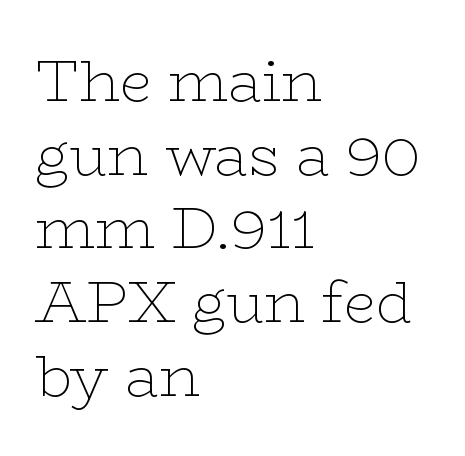
{"serif": "yes", "italic": "no", "bold": "no", "weight": "thin", "width": "wide", "stroke_contrast": "low", "x_height": "medium", "monospaced": "no", "underline": "no", "align": "left", "line_spacing": "normal", "line_spacing_ratio": 1.27, "letter_spacing": "normal", "letter_spacing_em": 0.0, "glyph_px": 58}
